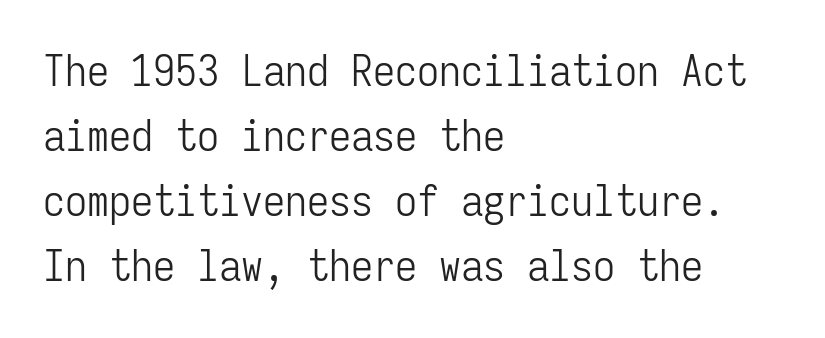
Characters remain perfectly vertical along every line. Serifs: no, the terminals of the letterforms are clean. The face used here is monospaced, like something from a code editor. Glyph-to-glyph distance matches everyday printed text.
